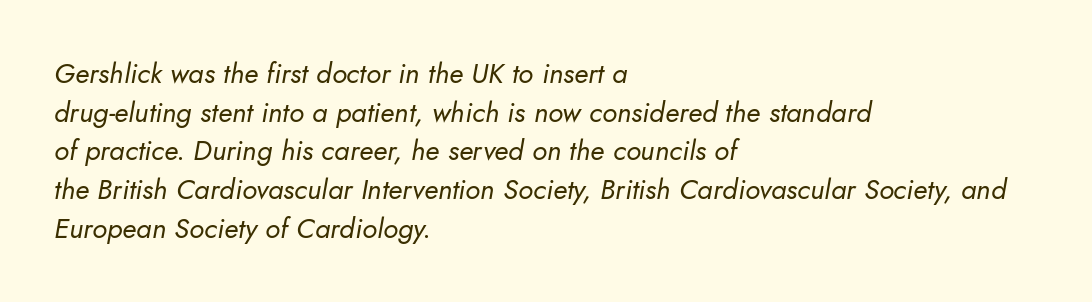
These lines stack with their left ends in a neat column. Compared with typical body copy, the letter spacing here is the same. Regarding leading, the lines here are spaced in the standard way. The face used here is proportionally spaced, like ordinary book or web type. The foot of each line stays bare and open. Vertical stems look standard width or narrower in stroke.
